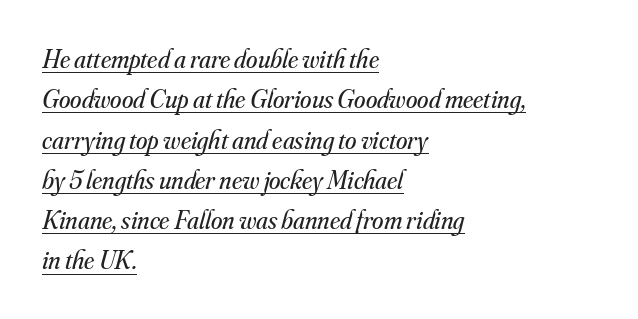
{"italic": "yes", "lean": "right", "slant_degrees": 16, "bold": "no", "underline": "yes", "align": "left", "line_spacing": "normal", "line_spacing_ratio": 1.55, "letter_spacing": "normal", "letter_spacing_em": 0.0, "glyph_px": 26}
